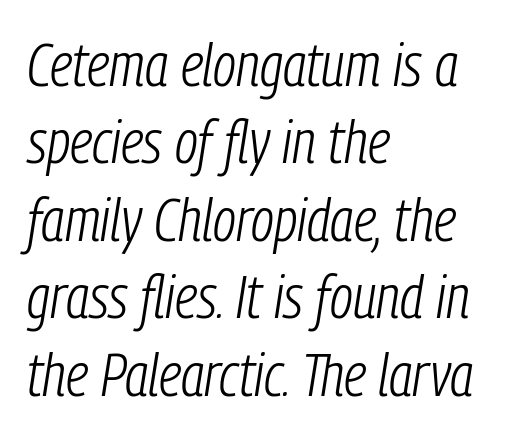
Q: Is the text bold? A: No.
Q: Is the text italic (slanted)? A: Yes, it leans right by about 9 degrees.
Q: Is the text underlined? A: No.
Q: How is the paragraph aligned? A: Left-aligned.
Q: Is the spacing between letters normal or unusually wide? A: Normal.
Q: Is the spacing between lines tight, normal or loose? A: Normal.
Q: Width (condensed, normal, or wide)? A: Condensed.
Q: Stroke contrast? A: Low.
Q: x-height? A: Medium.
Q: Monospaced? A: No.
